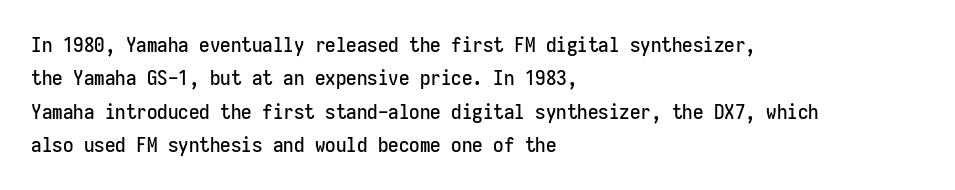
Nobody drew a line under any word here. A student would call this left alignment; a typographer would say flush left, rag right. Rendered with straight, roman letterforms. In terms of leading, this rendering sits right in the middle. Characters follow at the spacing the type designer built in.
